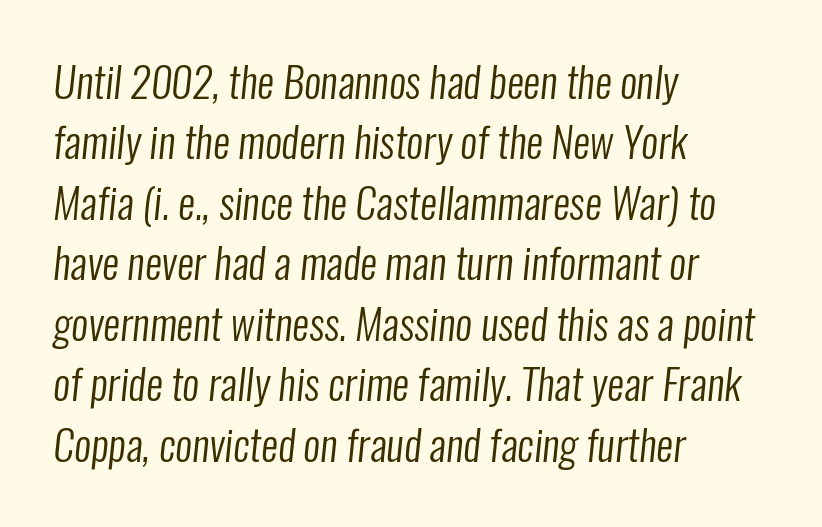
{"serif": "no", "bold": "no", "weight": "regular", "width": "condensed", "stroke_contrast": "low", "x_height": "medium", "monospaced": "no", "underline": "no", "align": "left", "line_spacing": "normal", "line_spacing_ratio": 1.44, "letter_spacing": "normal", "letter_spacing_em": 0.0, "glyph_px": 42}
